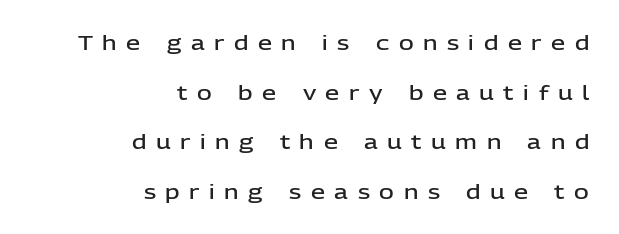
{"italic": "no", "bold": "semi", "underline": "no", "align": "right", "line_spacing": "loose", "line_spacing_ratio": 2.48, "letter_spacing": "wide", "letter_spacing_em": 0.48, "glyph_px": 20}
